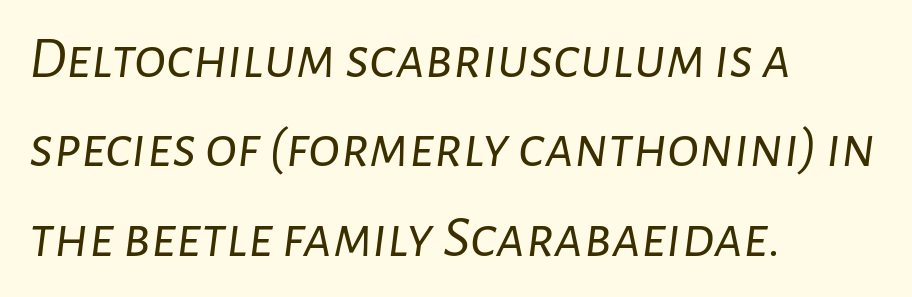
{"italic": "yes", "lean": "right", "slant_degrees": 7, "bold": "no", "weight": "light", "width": "normal", "stroke_contrast": "low", "x_height": "medium", "monospaced": "no", "underline": "no", "align": "left", "line_spacing": "normal", "line_spacing_ratio": 1.49, "letter_spacing": "normal", "letter_spacing_em": 0.0, "glyph_px": 60}
